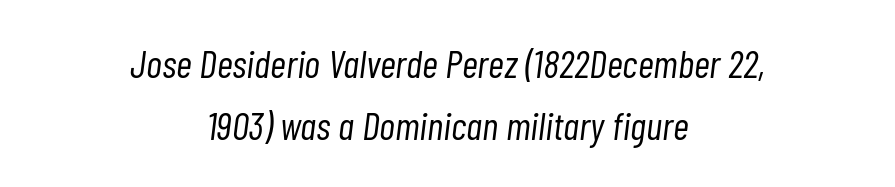
The image shows 39 px light, condensed type, italic (leaning right); set centered, normal line spacing (1.58x), normal letter spacing, not underlined; low stroke contrast and a medium x-height.
